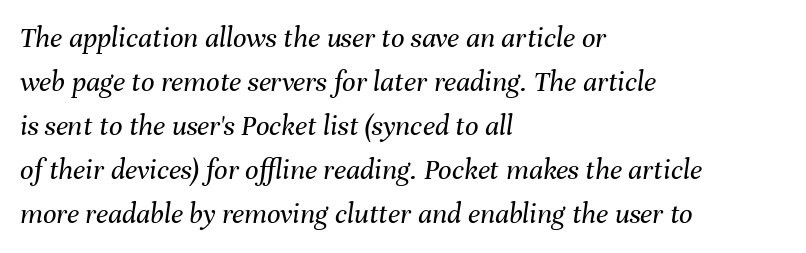
Q: Is the text bold? A: No.
Q: Is the text italic (slanted)? A: Yes, it leans right by about 8 degrees.
Q: Is the text underlined? A: No.
Q: How is the paragraph aligned? A: Left-aligned.
Q: Is the spacing between letters normal or unusually wide? A: Normal.
Q: Is the spacing between lines tight, normal or loose? A: Normal.
Q: Width (condensed, normal, or wide)? A: Normal.
Q: Stroke contrast? A: Medium.
Q: x-height? A: Medium.
Q: Monospaced? A: No.
